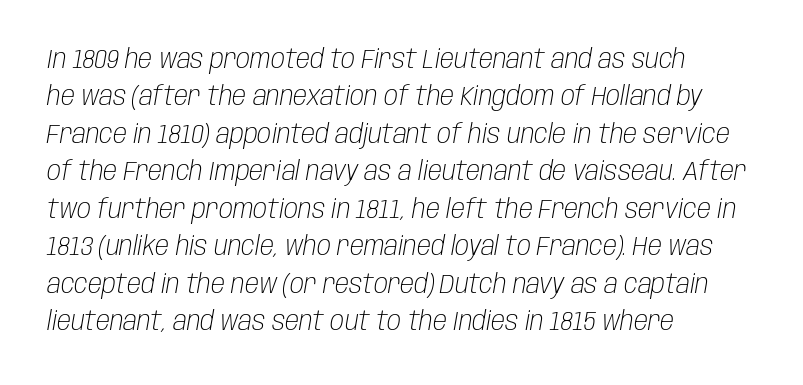
Default kerning and tracking; the words read as compact shapes. Caption: multi-line text, flush left, ragged right. The leading is moderate, giving the passage an even texture. Each row of text sits above clean, open space.
